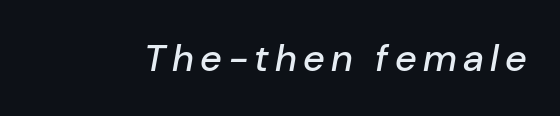
{"italic": "yes", "lean": "right", "slant_degrees": 10, "width": "normal", "stroke_contrast": "low", "x_height": "medium", "monospaced": "no", "underline": "no", "glyph_px": 38}
